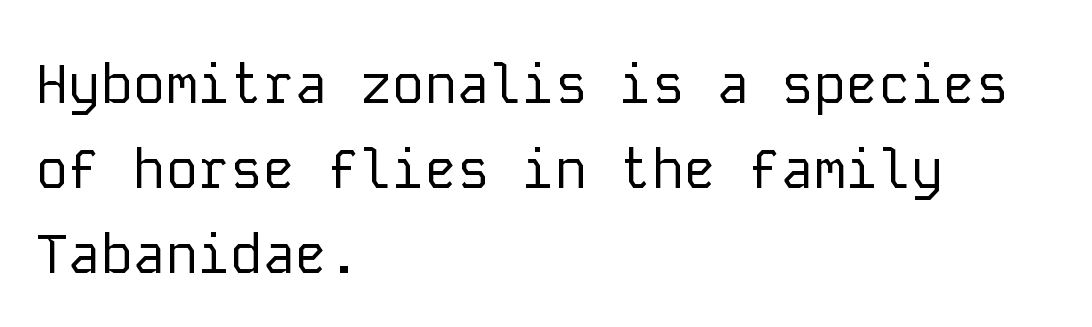
The image shows 54 px regular-weight sans-serif type, upright, monospaced; set left-aligned, normal line spacing (1.57x), normal letter spacing, not underlined; low stroke contrast and a medium x-height.
